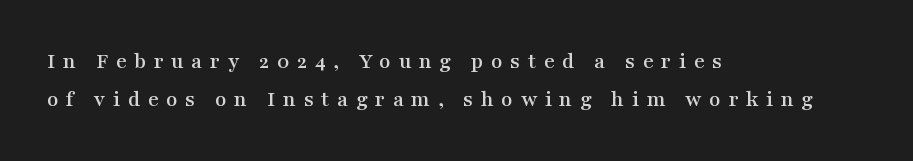
{"italic": "no", "underline": "no", "align": "left", "line_spacing": "normal", "line_spacing_ratio": 1.65, "letter_spacing": "wide", "letter_spacing_em": 0.33, "glyph_px": 23}
